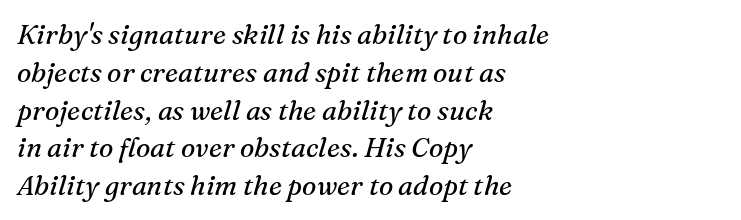
Q: Is the text bold? A: No.
Q: Is the text italic (slanted)? A: Yes, it leans right by about 16 degrees.
Q: Is the text underlined? A: No.
Q: How is the paragraph aligned? A: Left-aligned.
Q: Is the spacing between letters normal or unusually wide? A: Normal.
Q: Is the spacing between lines tight, normal or loose? A: Normal.
